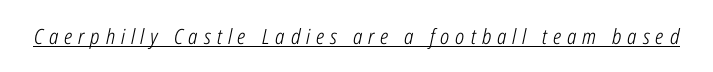
The image shows 21 px text type, italic (leaning right); set unusually wide letter spacing (+0.28 em), underlined.
